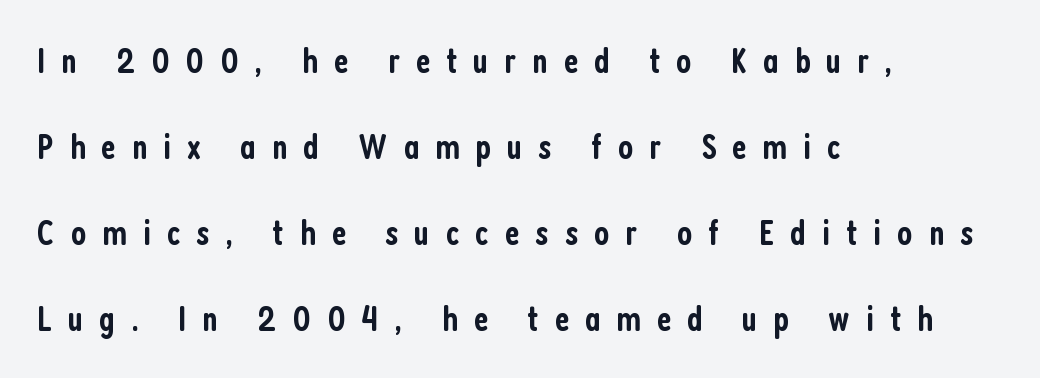
A typesetter would call this proportional, since set widths differ per character. Letter spacing: wide. Upright lettering throughout. Are there feet on the stems? There aren't — it's a sans. The designer dialed line spacing up above the default. The space beneath each line is pristine and unruled.
